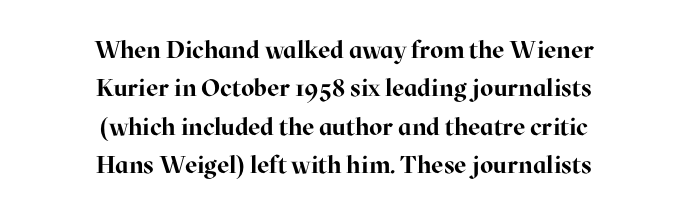
In terms of posture, this sample is upright. Typesetter's note: full bold, strokes at maximum text heaviness. Regarding leading, the lines here are spaced in the standard way. The letters sit at their default tracking, neither squeezed nor spread.
